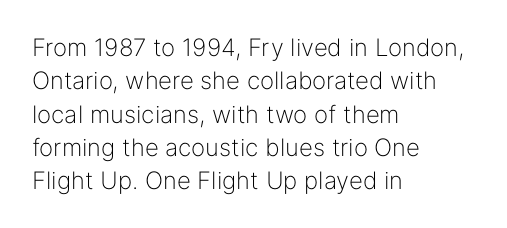
The letterforms sit at book weight or below. Posture: straight, roman, zero tilt. Tracking value appears to be zero — textbook default spacing. The passage shown stacks its lines at a standard gap. Is the block centered? No — it sits flush against the left margin. The foot of each line stays bare and open.
